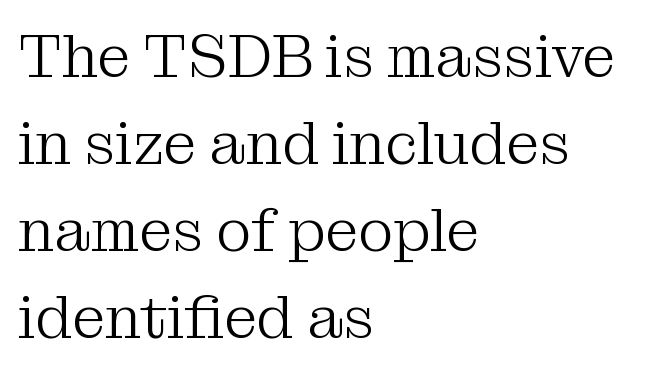
This sample uses plain, unmodified letter spacing. Looks like regular typesetting: each glyph gets only the width it needs. Bare-footed words on every line. Which margin do the lines hug? The left one — the right edge is uneven.
